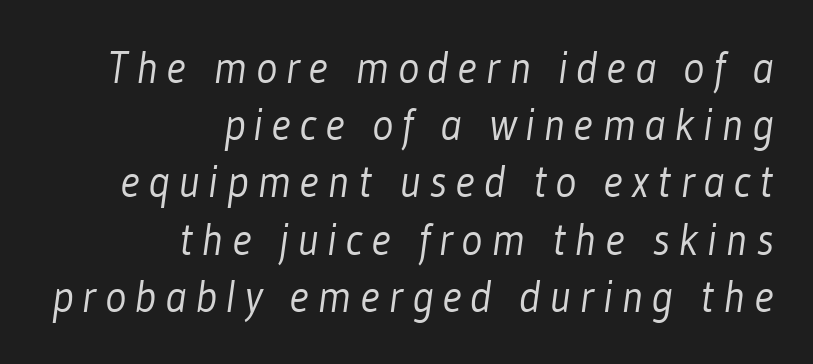
{"serif": "no", "bold": "no", "weight": "light", "width": "condensed", "stroke_contrast": "low", "x_height": "medium", "monospaced": "no", "underline": "no", "align": "right", "line_spacing": "normal", "line_spacing_ratio": 1.3, "letter_spacing": "wide", "letter_spacing_em": 0.2, "glyph_px": 44}
